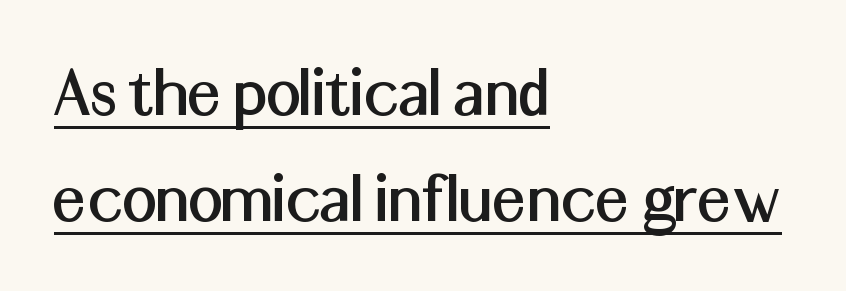
Q: Is the text italic (slanted)? A: No, it is upright.
Q: Is the typeface a serif or a sans-serif typeface? A: Sans-serif.
Q: Is the text underlined? A: Yes.
Q: How is the paragraph aligned? A: Left-aligned.
Q: Is the spacing between letters normal or unusually wide? A: Normal.
Q: Is the spacing between lines tight, normal or loose? A: Normal.
Q: Width (condensed, normal, or wide)? A: Normal.
Q: Stroke contrast? A: Medium.
Q: x-height? A: Medium.
Q: Monospaced? A: No.
